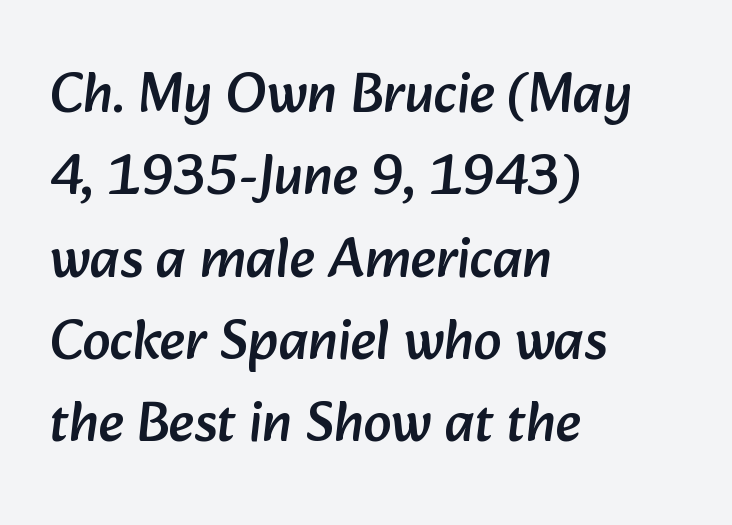
The image shows 56 px sans-serif type; set left-aligned, normal line spacing (1.47x), normal letter spacing, not underlined; low stroke contrast and a medium x-height.
